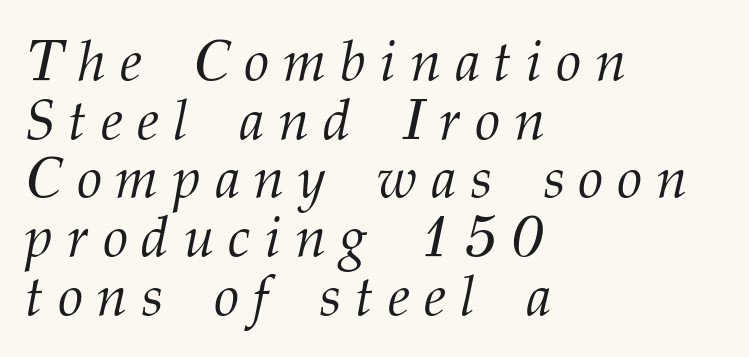
The image shows 57 px light serif type, italic (leaning right); set left-aligned, tight line spacing (1.03x), unusually wide letter spacing (+0.25 em), not underlined; medium stroke contrast and a medium x-height.
